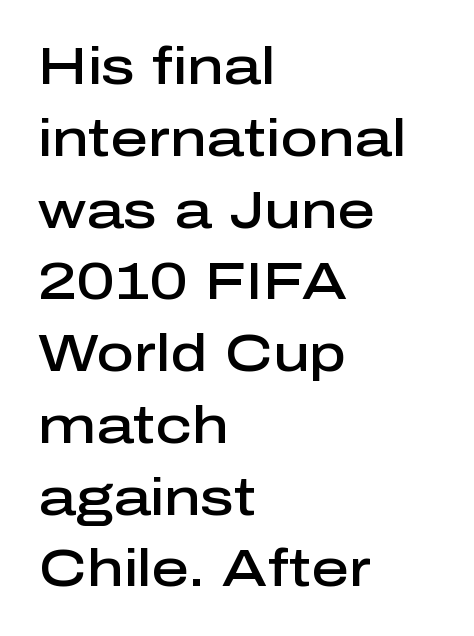
The image shows 52 px semibold sans-serif type, upright; set left-aligned, normal line spacing (1.38x), normal letter spacing, not underlined; low stroke contrast and a medium x-height.
